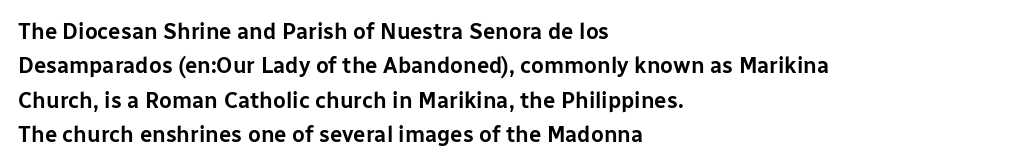
Teacher's note: observe the even left margin — that is flush-left alignment. The passage shown has conventional tracking throughout. It's the straight-up-and-down kind of type. The block of text has a typical density, with ordinary space between rows. The area under the type is left untouched.
